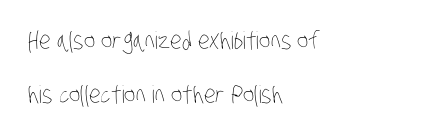
{"bold": "no", "underline": "no", "align": "left", "line_spacing": "loose", "line_spacing_ratio": 2.23, "letter_spacing": "normal", "letter_spacing_em": 0.0, "glyph_px": 24}
